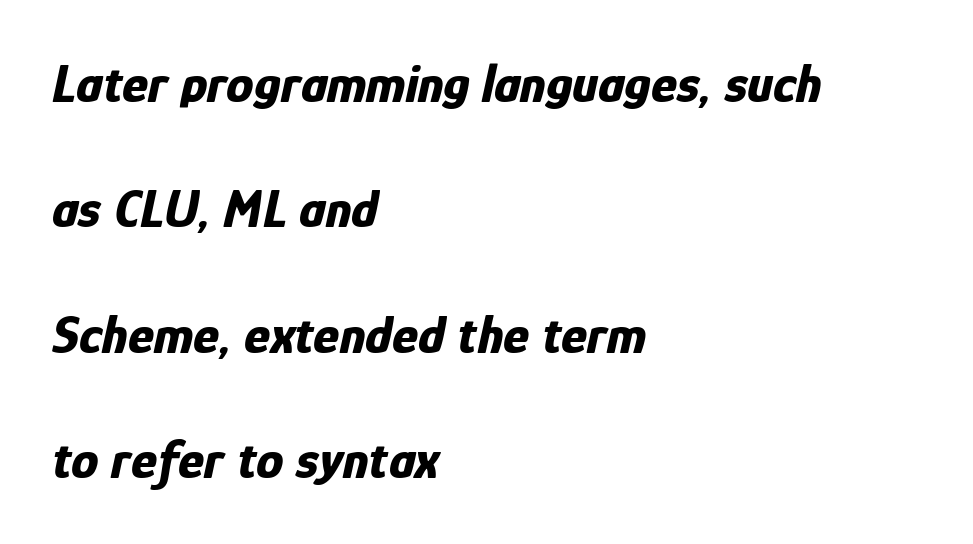
Q: Is the text bold? A: Yes.
Q: Is the text italic (slanted)? A: Yes, it leans right by about 12 degrees.
Q: Is the text underlined? A: No.
Q: How is the paragraph aligned? A: Left-aligned.
Q: Is the spacing between letters normal or unusually wide? A: Normal.
Q: Is the spacing between lines tight, normal or loose? A: Loose.
Q: Width (condensed, normal, or wide)? A: Condensed.
Q: Stroke contrast? A: Low.
Q: x-height? A: Medium.
Q: Monospaced? A: No.
